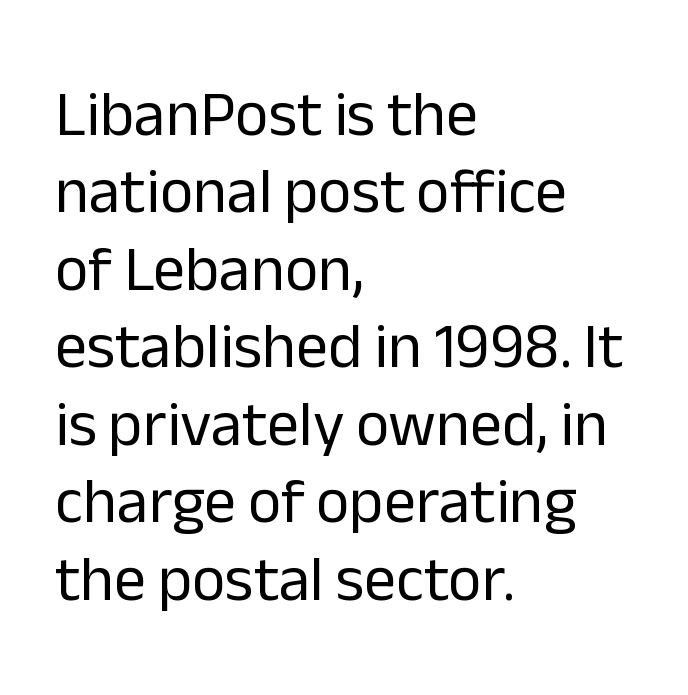
Q: Is the text bold? A: No.
Q: Is the text italic (slanted)? A: No, it is upright.
Q: Is the typeface a serif or a sans-serif typeface? A: Sans-serif.
Q: Is the text underlined? A: No.
Q: How is the paragraph aligned? A: Left-aligned.
Q: Is the spacing between letters normal or unusually wide? A: Normal.
Q: Width (condensed, normal, or wide)? A: Normal.
Q: Stroke contrast? A: Low.
Q: x-height? A: Medium.
Q: Monospaced? A: No.
